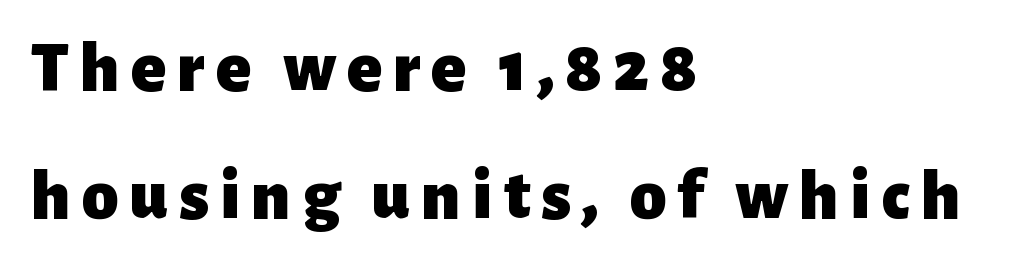
{"serif": "no", "italic": "no", "bold": "yes", "weight": "heavy", "width": "normal", "stroke_contrast": "low", "x_height": "medium", "monospaced": "no", "underline": "no", "align": "left", "line_spacing_ratio": 1.75, "glyph_px": 73}
